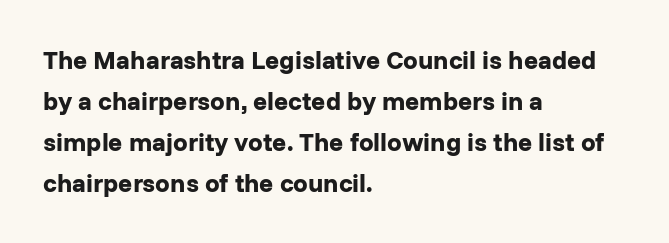
Standard letterfit; no display-style spreading of the glyphs. Compared with typical paragraphs, the rows here are spaced about the same. A bare baseline throughout the passage. Every stem runs plumb, perpendicular to the baseline. The typesetter chose a ragged-right arrangement here. The font is running at its bold setting.
